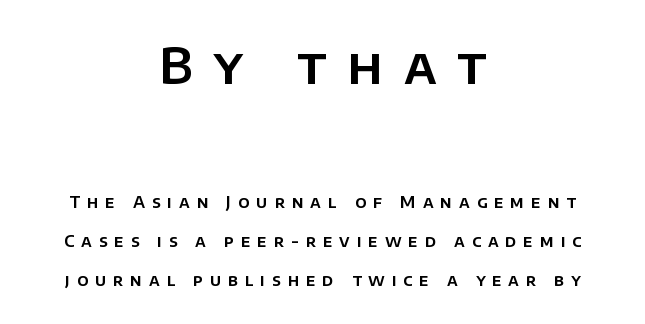
The image shows 49 px sans-serif type, upright; set centered, loose line spacing (2.43x), unusually wide letter spacing (+0.43 em), not underlined; the first (top) block is 3.06x larger; low stroke contrast and a large x-height.
